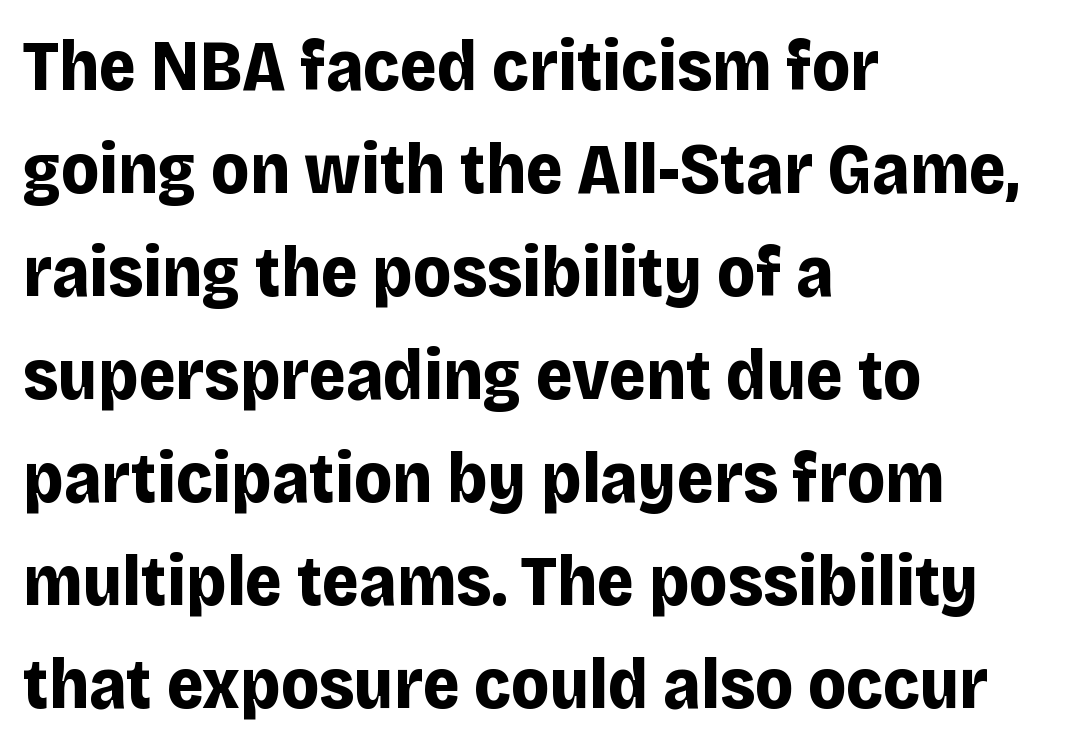
Q: Is the text bold? A: Yes.
Q: Is the text italic (slanted)? A: No, it is upright.
Q: Is the typeface a serif or a sans-serif typeface? A: Sans-serif.
Q: Is the text underlined? A: No.
Q: How is the paragraph aligned? A: Left-aligned.
Q: Is the spacing between letters normal or unusually wide? A: Normal.
Q: Is the spacing between lines tight, normal or loose? A: Normal.
Q: Width (condensed, normal, or wide)? A: Normal.
Q: Stroke contrast? A: Low.
Q: x-height? A: Large.
Q: Monospaced? A: No.
